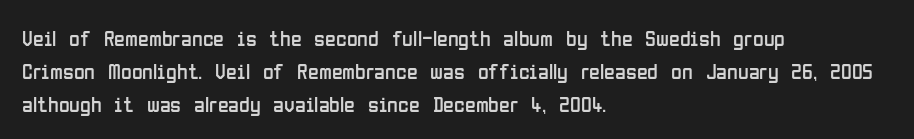
The image shows 22 px text type, upright; set left-aligned, normal line spacing (1.5x), normal letter spacing, not underlined.
